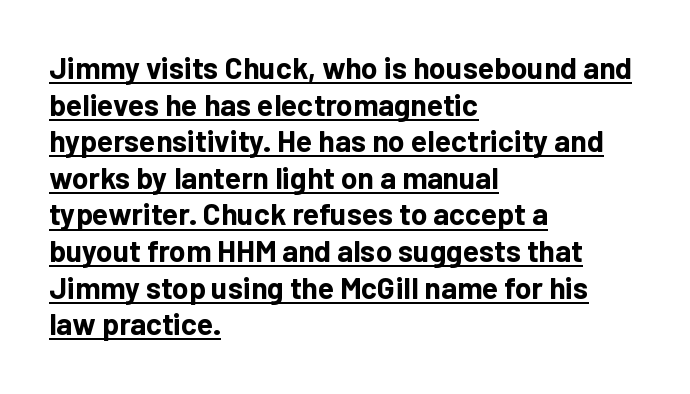
Character widths vary here, with narrow letters taking less room than wide ones. Ordinary non-slanted type is in use. Bold? Absolutely — the strokes are thick and heavy. A typesetter would call this zero additional tracking.
